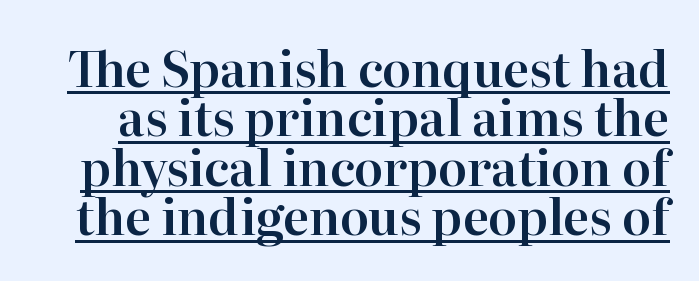
The image shows 48 px serif type, upright; set tight line spacing (1.03x), normal letter spacing, underlined; high stroke contrast and a medium x-height.
